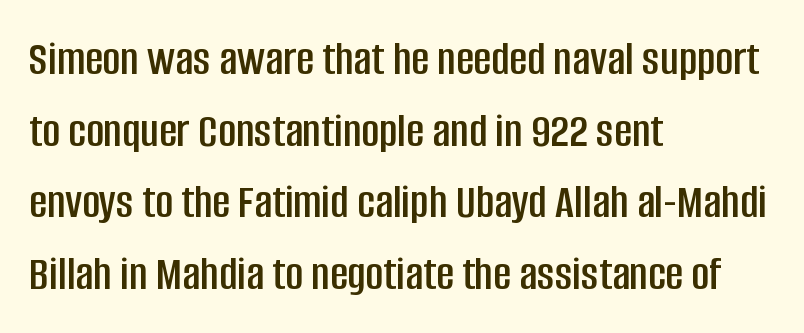
This rendering uses left alignment, leaving the right contour irregular. The gaps between neighbouring characters are ordinary and unremarkable. Classification — sans serif. Unlike italic type, these characters show no tilt at all. Has an underline been added? It has not.
